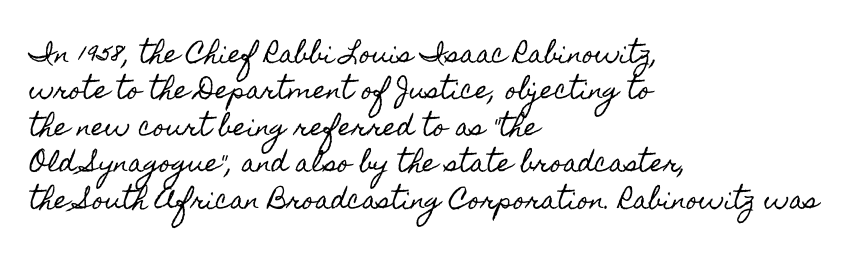
Q: Is the text italic (slanted)? A: Yes.
Q: Is the text underlined? A: No.
Q: How is the paragraph aligned? A: Left-aligned.
Q: Is the spacing between letters normal or unusually wide? A: Normal.
Q: Is the spacing between lines tight, normal or loose? A: Normal.
